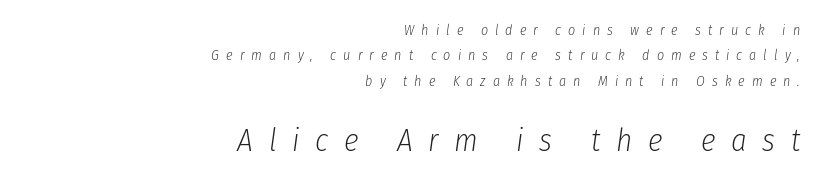
The image shows 31 px light, condensed type, italic (leaning right); set right-aligned, line spacing 1.81x, unusually wide letter spacing (+0.5 em), not underlined; the second (bottom) block is 2.21x larger; low stroke contrast and a medium x-height.
